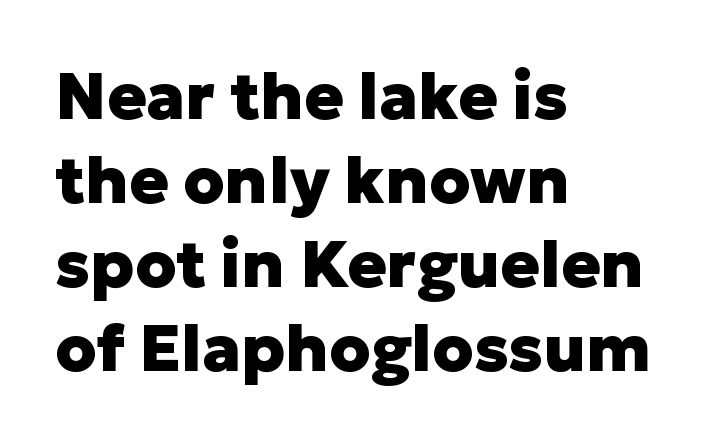
{"serif": "no", "italic": "no", "bold": "yes", "weight": "heavy", "width": "normal", "stroke_contrast": "low", "x_height": "medium", "monospaced": "no", "underline": "no", "align": "left", "line_spacing": "normal", "line_spacing_ratio": 1.29, "letter_spacing": "normal", "letter_spacing_em": 0.0, "glyph_px": 65}
